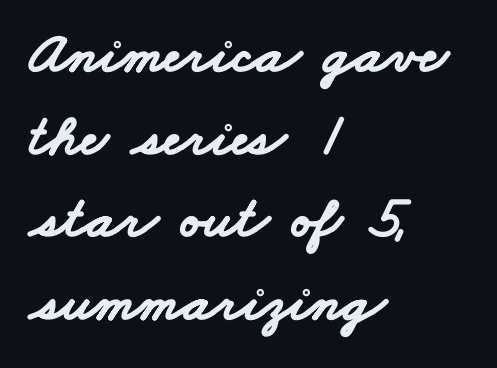
The image shows 59 px bold, wide sans-serif type; set left-aligned, normal line spacing (1.4x), normal letter spacing, not underlined; low stroke contrast and a small x-height.
